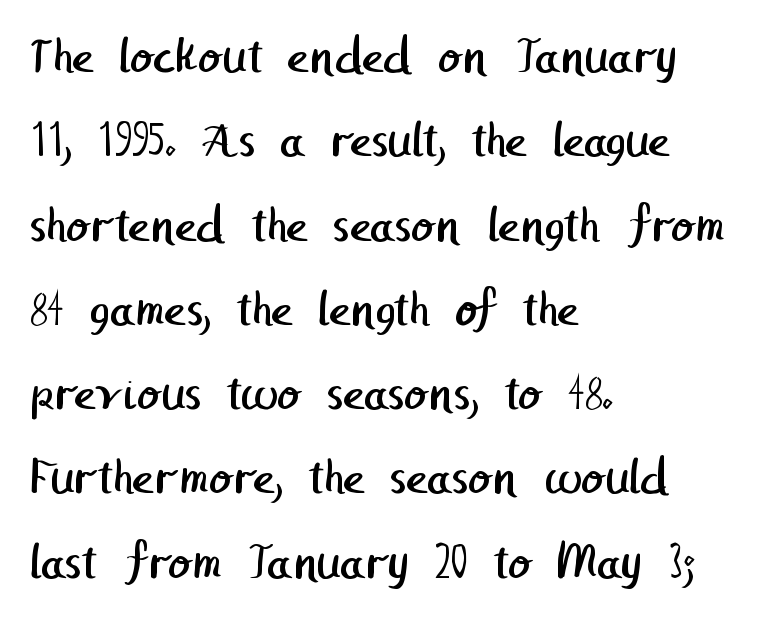
The image shows 53 px regular-weight sans-serif type; set left-aligned, normal line spacing (1.59x), normal letter spacing, not underlined; low stroke contrast and a medium x-height.
